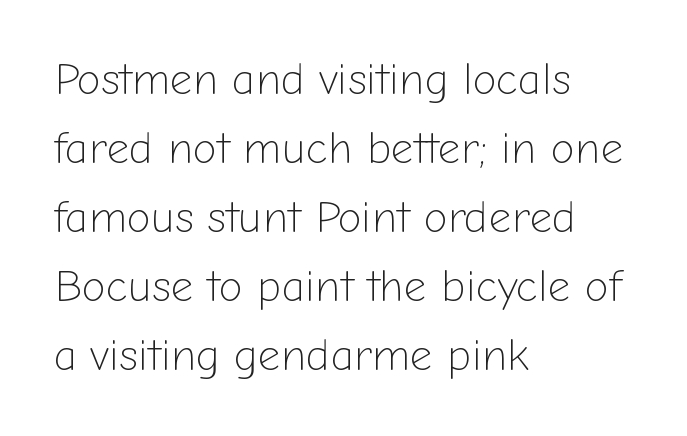
{"serif": "no", "italic": "no", "bold": "no", "weight": "light", "width": "normal", "stroke_contrast": "low", "x_height": "medium", "monospaced": "no", "underline": "no", "align": "left", "line_spacing": "normal", "line_spacing_ratio": 1.57, "letter_spacing": "normal", "letter_spacing_em": 0.0, "glyph_px": 44}
